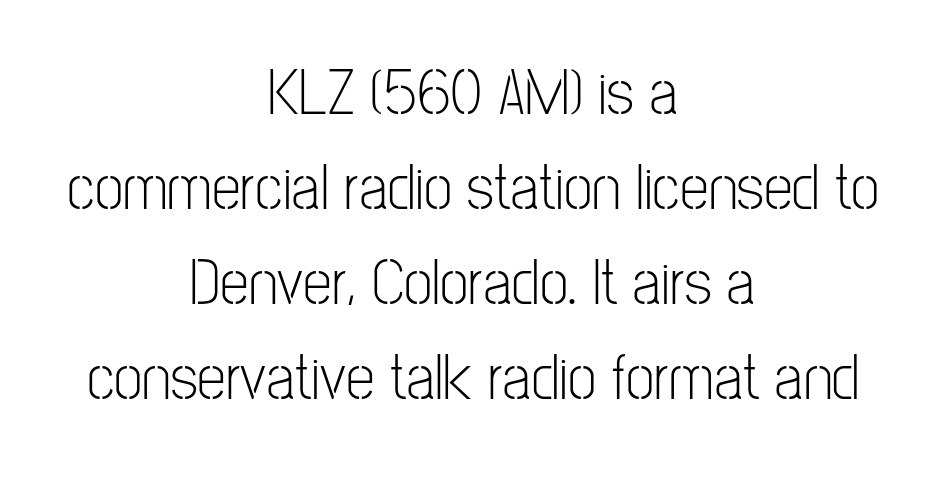
Q: Is the text bold? A: No.
Q: Is the text italic (slanted)? A: No, it is upright.
Q: Is the typeface a serif or a sans-serif typeface? A: Sans-serif.
Q: Is the text underlined? A: No.
Q: How is the paragraph aligned? A: Centered.
Q: Is the spacing between letters normal or unusually wide? A: Normal.
Q: Is the spacing between lines tight, normal or loose? A: Normal.
Q: Width (condensed, normal, or wide)? A: Condensed.
Q: Stroke contrast? A: Low.
Q: x-height? A: Medium.
Q: Monospaced? A: No.
